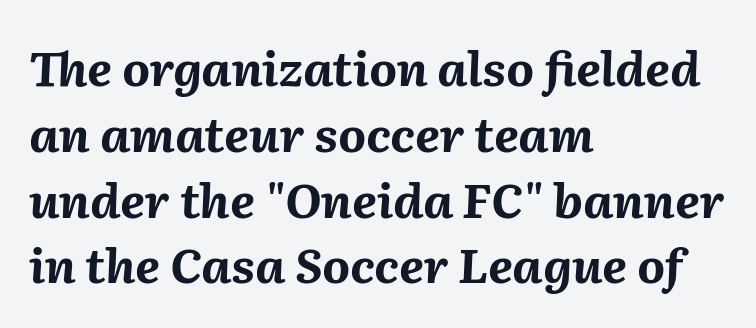
Q: Is the text bold? A: Yes.
Q: Is the text italic (slanted)? A: Yes, it leans right by about 2 degrees.
Q: Is the text underlined? A: No.
Q: How is the paragraph aligned? A: Left-aligned.
Q: Is the spacing between letters normal or unusually wide? A: Normal.
Q: Is the spacing between lines tight, normal or loose? A: Normal.
Q: Width (condensed, normal, or wide)? A: Normal.
Q: Stroke contrast? A: Medium.
Q: x-height? A: Medium.
Q: Monospaced? A: No.
